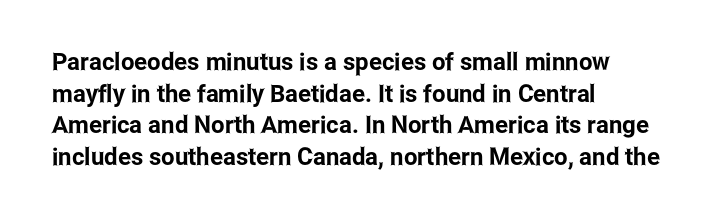
The image shows 24 px text type, upright; set left-aligned, normal line spacing (1.32x), normal letter spacing, not underlined.
